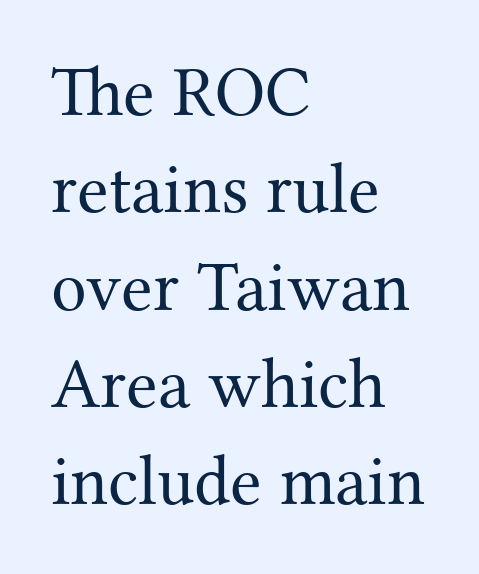
{"serif": "yes", "italic": "no", "bold": "no", "weight": "regular", "width": "normal", "stroke_contrast": "medium", "x_height": "medium", "monospaced": "no", "underline": "no", "align": "left", "line_spacing": "normal", "line_spacing_ratio": 1.37, "letter_spacing": "normal", "letter_spacing_em": 0.0, "glyph_px": 71}
